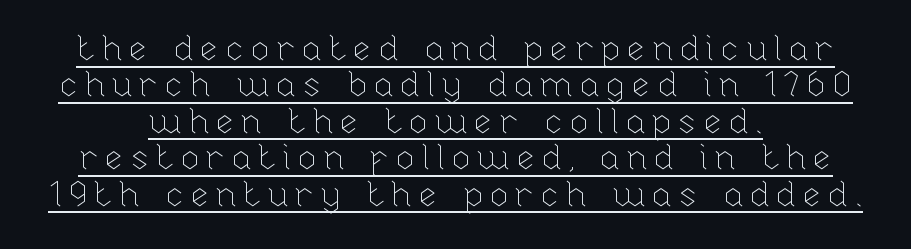
Q: Is the text bold? A: No.
Q: Is the text italic (slanted)? A: No, it is upright.
Q: Is the text underlined? A: Yes.
Q: How is the paragraph aligned? A: Centered.
Q: Is the spacing between lines tight, normal or loose? A: Tight.
Q: Width (condensed, normal, or wide)? A: Normal.
Q: Stroke contrast? A: Low.
Q: x-height? A: Medium.
Q: Monospaced? A: No.
